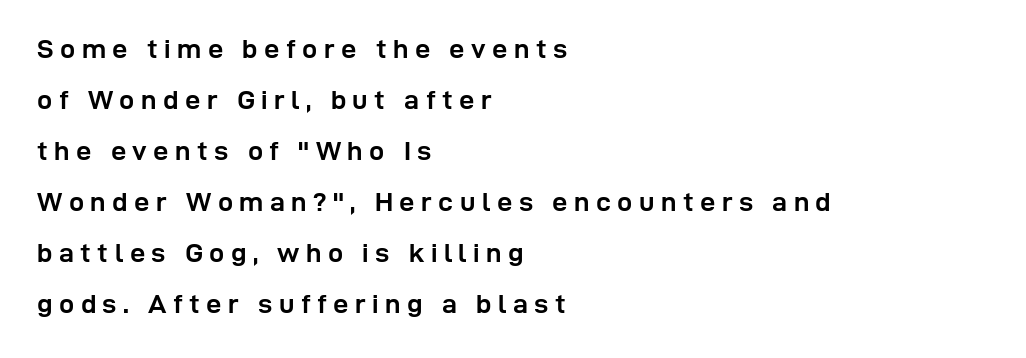
A typesetter would mark this as roman, not italic. The string is rendered with underlining switched off. Does the weight exceed regular? Yes, all the way to bold. The type is letterspaced generously, with wide tracking.
